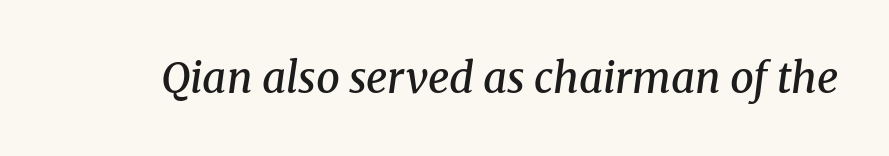
Q: Is the text bold? A: Semi-bold.
Q: Is the text italic (slanted)? A: Yes, it leans right by about 8 degrees.
Q: Is the typeface a serif or a sans-serif typeface? A: Serif.
Q: Is the text underlined? A: No.
Q: Is the spacing between letters normal or unusually wide? A: Normal.
Q: Width (condensed, normal, or wide)? A: Normal.
Q: Stroke contrast? A: Medium.
Q: x-height? A: Medium.
Q: Monospaced? A: No.
